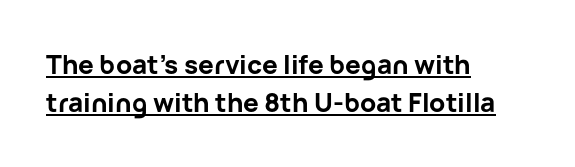
The image shows 26 px bold type, upright; set left-aligned, normal line spacing (1.48x), normal letter spacing, underlined.
